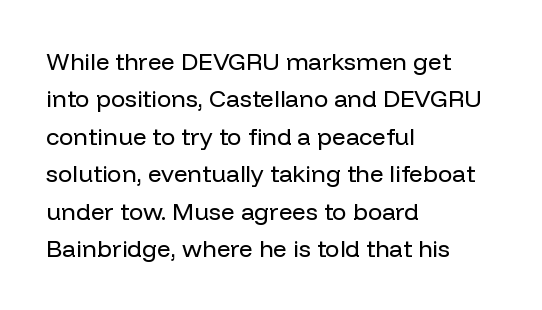
Evenly set lines give the paragraph a standard silhouette. Here the glyphs are tracked normally, forming tight word shapes. Rule under the text: the space is simply empty. Italic? Not at all — the glyphs are vertical. These glyphs show unthickened strokes, regular width or finer.
